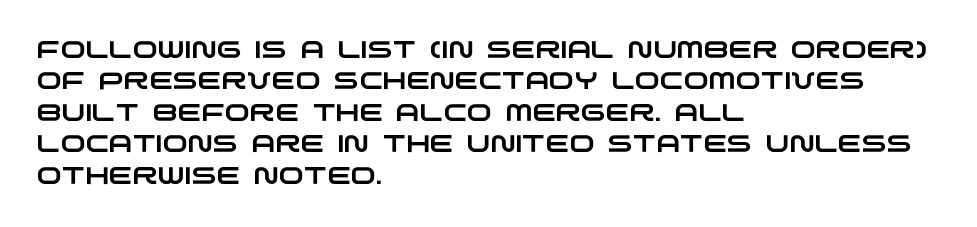
Q: Is the text underlined? A: No.
Q: How is the paragraph aligned? A: Left-aligned.
Q: Is the spacing between letters normal or unusually wide? A: Normal.
Q: Is the spacing between lines tight, normal or loose? A: Normal.
